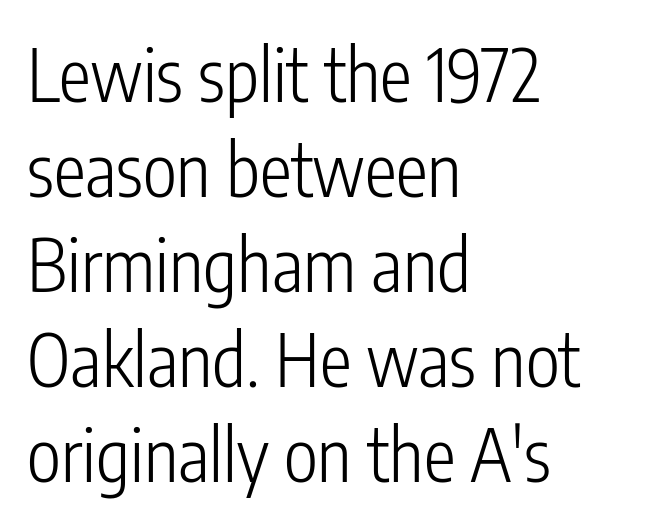
The image shows 72 px light, condensed sans-serif type, upright; set left-aligned, normal line spacing (1.32x), normal letter spacing, not underlined; low stroke contrast and a medium x-height.
